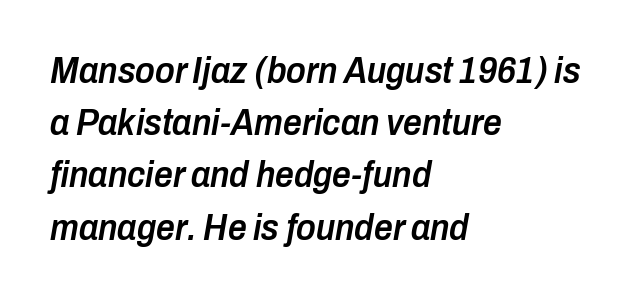
{"italic": "yes", "lean": "right", "slant_degrees": 10, "bold": "semi", "weight": "semibold", "width": "condensed", "stroke_contrast": "low", "x_height": "medium", "monospaced": "no", "underline": "no", "align": "left", "line_spacing": "normal", "line_spacing_ratio": 1.41, "letter_spacing": "normal", "letter_spacing_em": 0.0, "glyph_px": 37}
